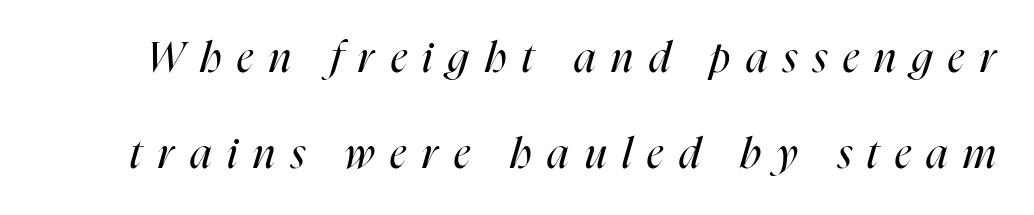
The image shows 42 px regular-weight, condensed type, italic (leaning right); set loose line spacing (2.28x), unusually wide letter spacing (+0.38 em), not underlined; high stroke contrast and a medium x-height.
